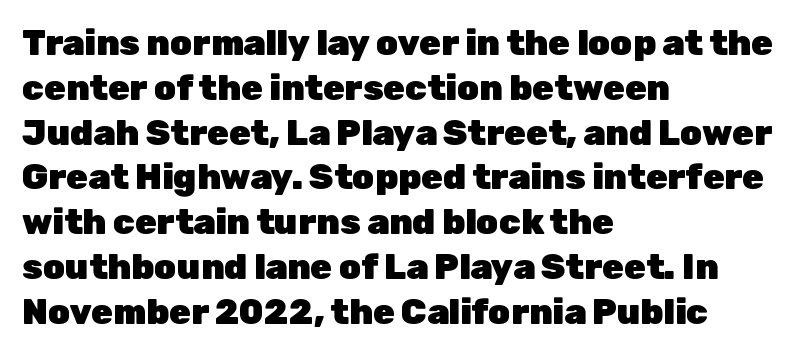
Vertical strokes here are truly vertical. The strip under each line holds only bare page. Students, note that the glyphs here touch the page at normal intervals. The passage shown is emphatically bold. Here the designer chose a conventional face with non-uniform glyph widths. Caption: multi-line text, flush left, ragged right.
